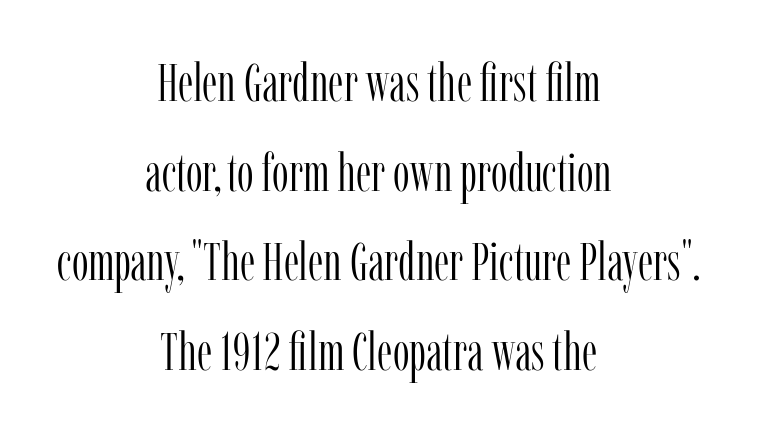
{"serif": "yes", "italic": "no", "bold": "no", "weight": "light", "width": "condensed", "stroke_contrast": "low", "x_height": "medium", "monospaced": "no", "underline": "no", "align": "center", "line_spacing": "normal", "line_spacing_ratio": 1.69, "letter_spacing": "normal", "letter_spacing_em": 0.0, "glyph_px": 53}
